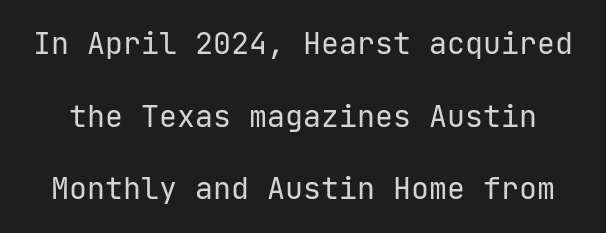
{"serif": "no", "italic": "no", "bold": "no", "weight": "regular", "width": "normal", "stroke_contrast": "low", "x_height": "medium", "monospaced": "yes", "underline": "no", "line_spacing": "loose", "line_spacing_ratio": 2.42, "letter_spacing": "normal", "letter_spacing_em": 0.0, "glyph_px": 30}
